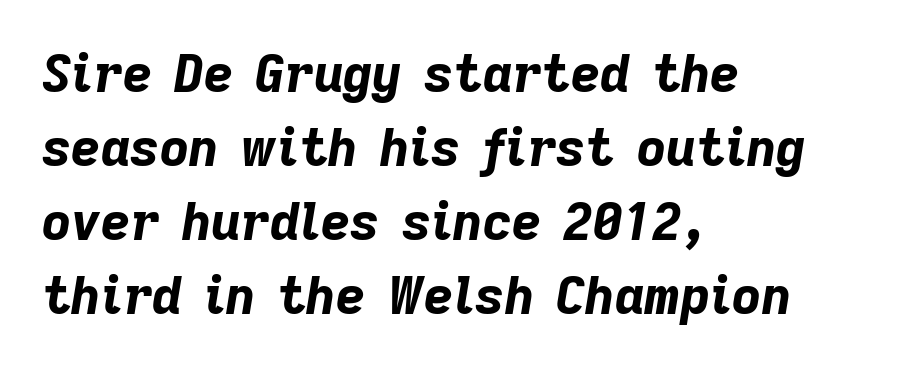
This sample has the flowing, uneven cadence of proportional lettering. Line starts are locked; line ends wander. Every letter is thick-stroked: bold, no question. Letter spacing: default. Vertical spacing — default.
